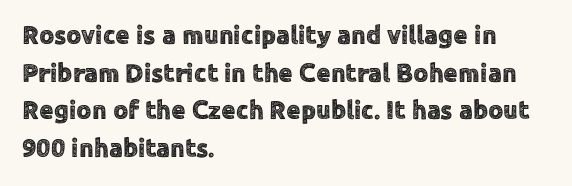
The image shows 26 px text type, upright; set left-aligned, normal line spacing (1.45x), normal letter spacing, not underlined.
